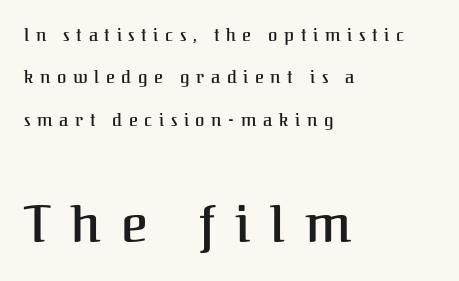
Descender tails drop into unmarked territory. The leading is generous, giving the passage an open texture. The block sitting lower on the canvas is the one with enlarged characters. Posture: vertical. Does extra space separate the letters? Yes, quite a lot of it.
